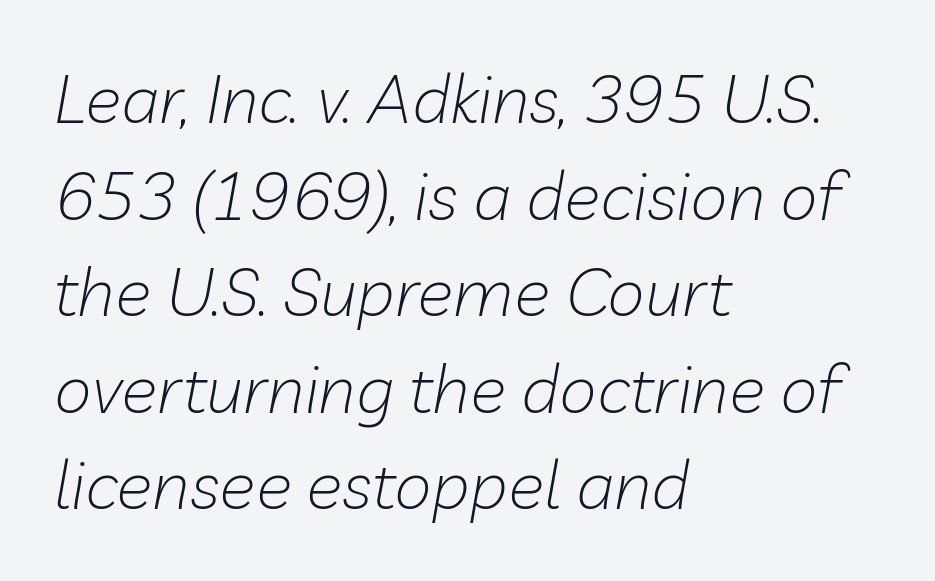
{"italic": "yes", "lean": "right", "slant_degrees": 10, "bold": "no", "weight": "light", "width": "normal", "stroke_contrast": "low", "x_height": "medium", "monospaced": "no", "underline": "no", "align": "left", "line_spacing": "normal", "line_spacing_ratio": 1.42, "letter_spacing": "normal", "letter_spacing_em": 0.0, "glyph_px": 68}
